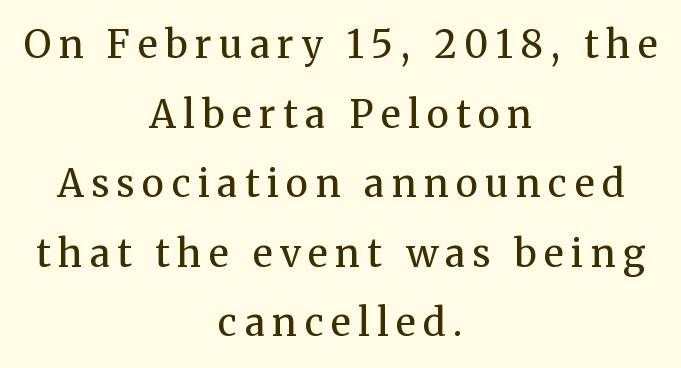
The image shows 38 px regular-weight serif type, upright; set centered, line spacing 1.83x, unusually wide letter spacing (+0.2 em), not underlined; medium stroke contrast and a medium x-height.
